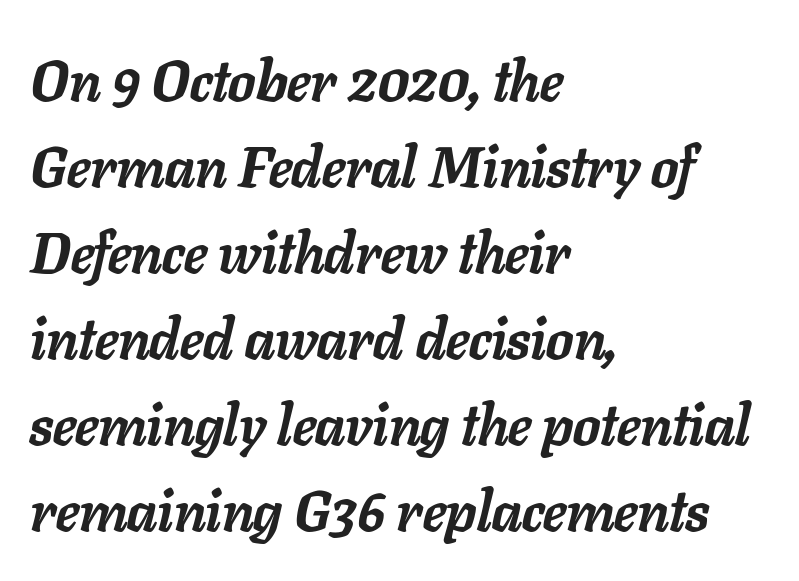
What's the leading like? Ordinary, nothing unusual. Students, this is bold: see how much ink each stroke carries. Caption: standard tracking, unaltered. Words float on clear page, feet unadorned. There's an unmistakable incline to the writing here. All the whitespace from short lines collects on the right.
